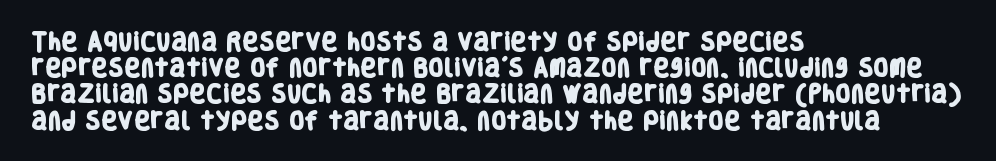
{"bold": "yes", "underline": "no", "align": "left", "line_spacing": "normal", "line_spacing_ratio": 1.31, "letter_spacing": "normal", "letter_spacing_em": 0.0, "glyph_px": 20}
